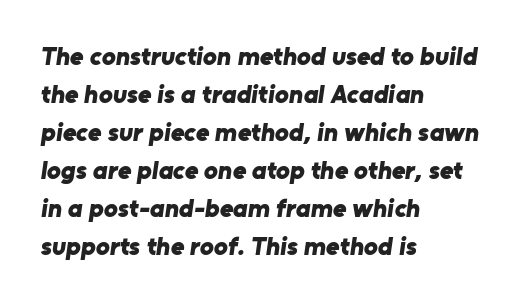
Notice how descenders clear the ascenders below comfortably — that's standard leading. Bold? Absolutely — the strokes are thick and heavy. The paragraph shown leans on its left margin. The words here are not underlined.
